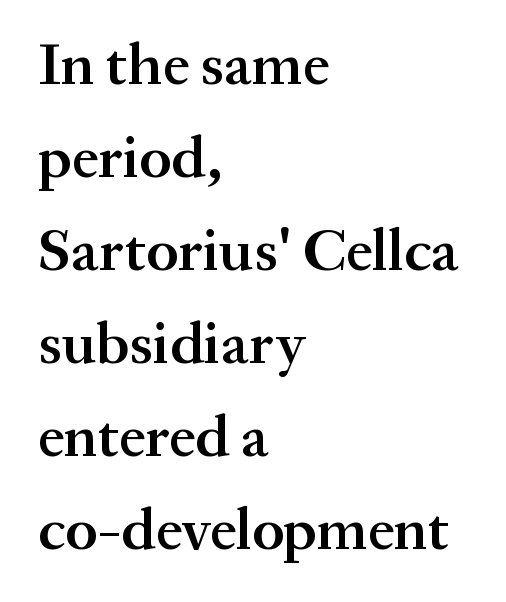
Is the letter spacing exaggerated? No — it looks like the ordinary default. Emphasis by weight is partial: semibold. This sample has the flowing, uneven cadence of proportional lettering. Descender tails drop into unmarked territory. The rendering anchors every line to the left-hand side. Little horizontal feet cap the strokes, marking this as serif type.
